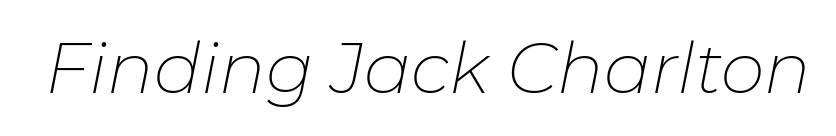
The letters advance in unequal steps, a hallmark of proportional type. The horizontal fit of the characters is conventional and even. The zone under the glyphs is completely vacant. A quiet, ordinary-to-light weight characterises the typeface. Slanted lettering throughout.
